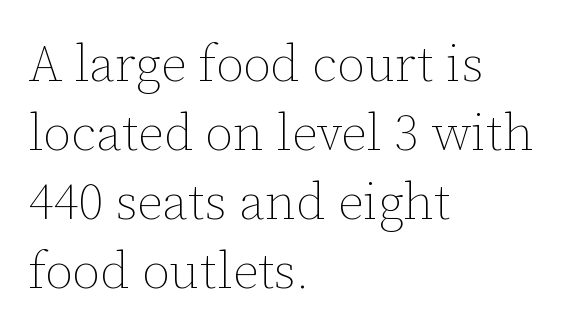
{"italic": "no", "bold": "no", "weight": "thin", "width": "normal", "stroke_contrast": "low", "x_height": "medium", "monospaced": "no", "underline": "no", "align": "left", "line_spacing": "normal", "line_spacing_ratio": 1.35, "letter_spacing": "normal", "letter_spacing_em": 0.0, "glyph_px": 51}
